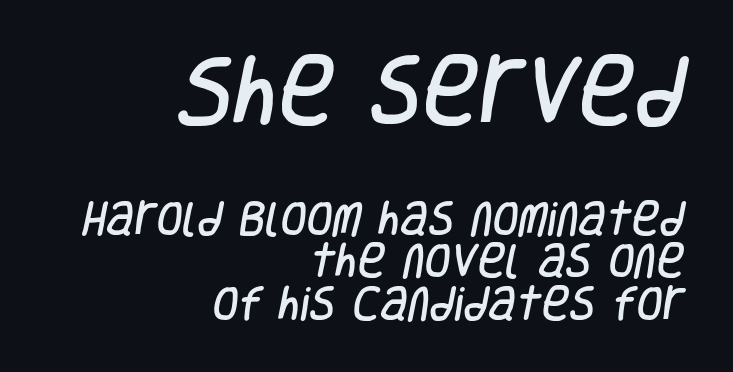
{"serif": "no", "width": "condensed", "stroke_contrast": "low", "x_height": "large", "monospaced": "no", "underline": "no", "align": "right", "line_spacing": "tight", "line_spacing_ratio": 1.12, "letter_spacing": "normal", "letter_spacing_em": 0.0, "larger_block": "first", "size_ratio": 2.03, "glyph_px": 77}
